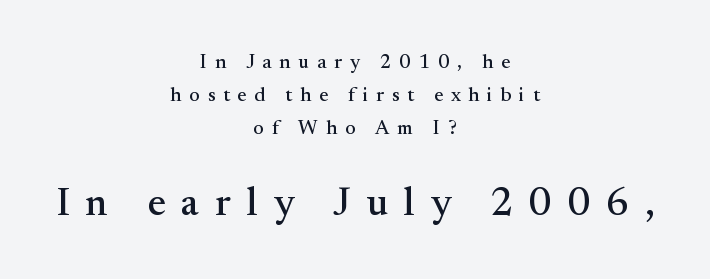
The image shows 40 px serif type, upright; set centered, normal line spacing (1.66x), unusually wide letter spacing (+0.39 em), not underlined; the second (bottom) block is 2.0x larger; medium stroke contrast and a small x-height.
